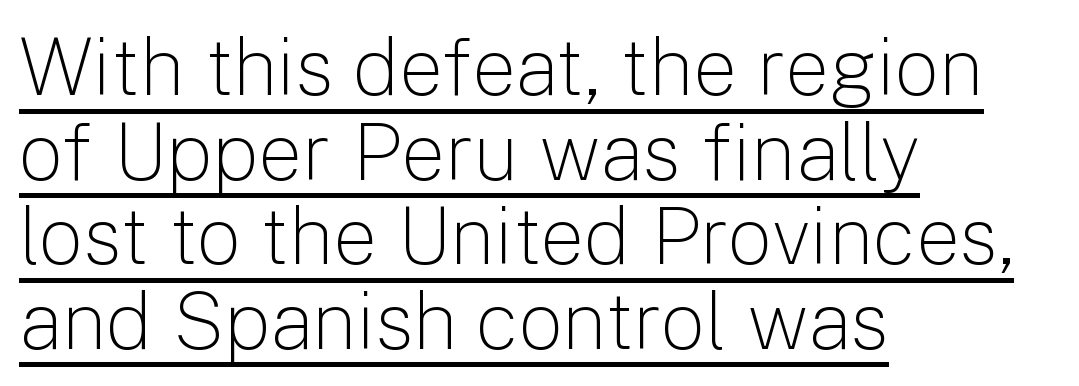
{"serif": "no", "italic": "no", "bold": "no", "weight": "light", "width": "normal", "stroke_contrast": "low", "x_height": "medium", "monospaced": "no", "underline": "yes", "align": "left", "line_spacing": "tight", "line_spacing_ratio": 1.07, "letter_spacing": "normal", "letter_spacing_em": 0.0, "glyph_px": 79}
